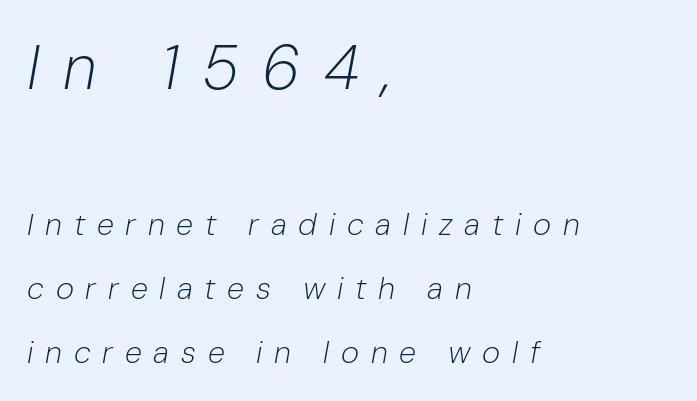
Q: Is the text bold? A: No.
Q: Is the text italic (slanted)? A: Yes, it leans right by about 10 degrees.
Q: Is the text underlined? A: No.
Q: How is the paragraph aligned? A: Left-aligned.
Q: Is the spacing between letters normal or unusually wide? A: Unusually wide.
Q: Is the spacing between lines tight, normal or loose? A: Loose.
Q: Which block of text is set in a larger size, the first (top) or the second (bottom)? A: The first (top) one.
Q: Width (condensed, normal, or wide)? A: Normal.
Q: Stroke contrast? A: Low.
Q: x-height? A: Medium.
Q: Monospaced? A: No.
